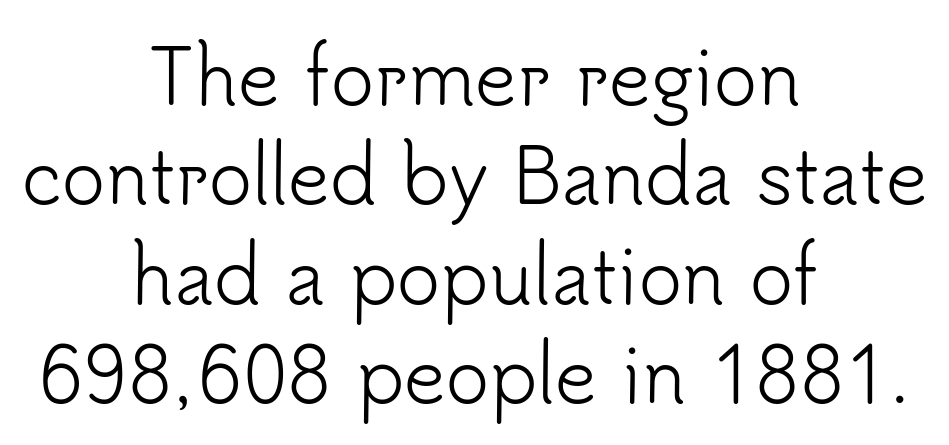
Is there much room between lines? A standard amount, neither cramped nor airy. Typeset on center — no edge is straight. Beneath every word, the page is bare. The cut favours lightness, reaching ordinary text weight at its darkest.
